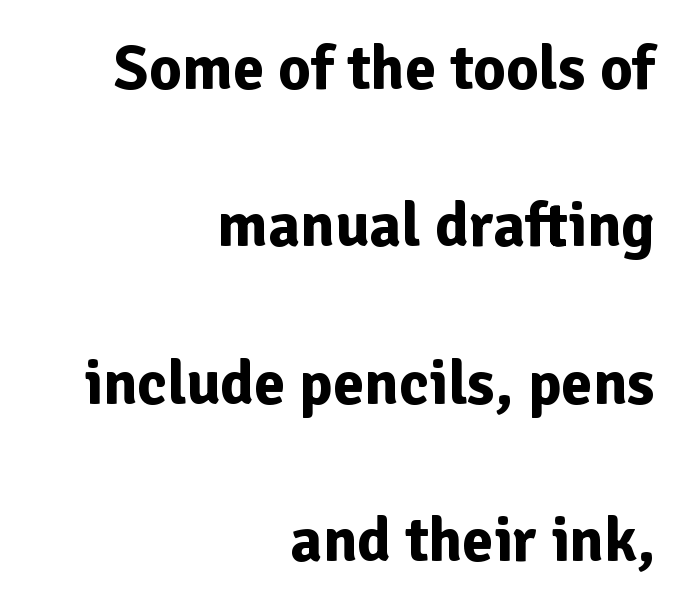
Q: Is the text bold? A: Yes.
Q: Is the text italic (slanted)? A: No, it is upright.
Q: Is the typeface a serif or a sans-serif typeface? A: Sans-serif.
Q: Is the text underlined? A: No.
Q: How is the paragraph aligned? A: Right-aligned.
Q: Is the spacing between letters normal or unusually wide? A: Normal.
Q: Is the spacing between lines tight, normal or loose? A: Loose.
Q: Width (condensed, normal, or wide)? A: Normal.
Q: Stroke contrast? A: Low.
Q: x-height? A: Medium.
Q: Monospaced? A: No.
